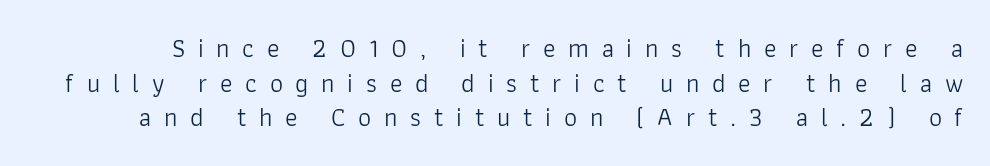
Weight: regular or lighter. The foot of each line stays bare and open. The line texture is sparse and dotted thanks to wide tracking. This is roman type, the default non-slanted kind. Compared with typical paragraphs, the rows here are spaced about the same.
